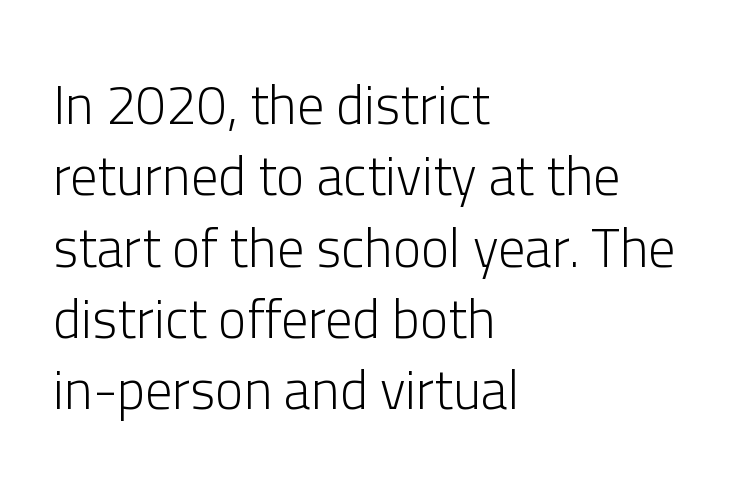
The image shows 54 px light sans-serif type, upright; set left-aligned, normal line spacing (1.32x), normal letter spacing, not underlined; low stroke contrast and a medium x-height.
